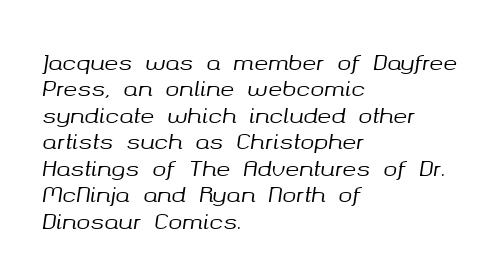
Q: Is the text italic (slanted)? A: Yes, it leans right by about 8 degrees.
Q: Is the text underlined? A: No.
Q: How is the paragraph aligned? A: Left-aligned.
Q: Is the spacing between letters normal or unusually wide? A: Normal.
Q: Is the spacing between lines tight, normal or loose? A: Normal.
